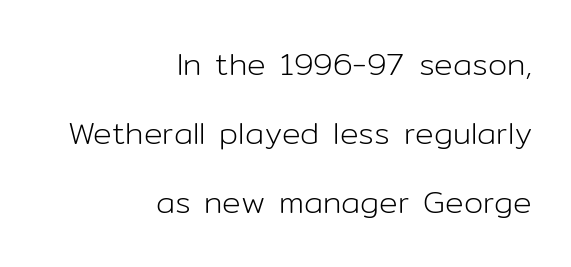
Q: Is the text bold? A: No.
Q: Is the text italic (slanted)? A: No, it is upright.
Q: Is the typeface a serif or a sans-serif typeface? A: Sans-serif.
Q: Is the text underlined? A: No.
Q: How is the paragraph aligned? A: Right-aligned.
Q: Is the spacing between letters normal or unusually wide? A: Normal.
Q: Is the spacing between lines tight, normal or loose? A: Loose.
Q: Width (condensed, normal, or wide)? A: Normal.
Q: Stroke contrast? A: Low.
Q: x-height? A: Medium.
Q: Monospaced? A: No.
